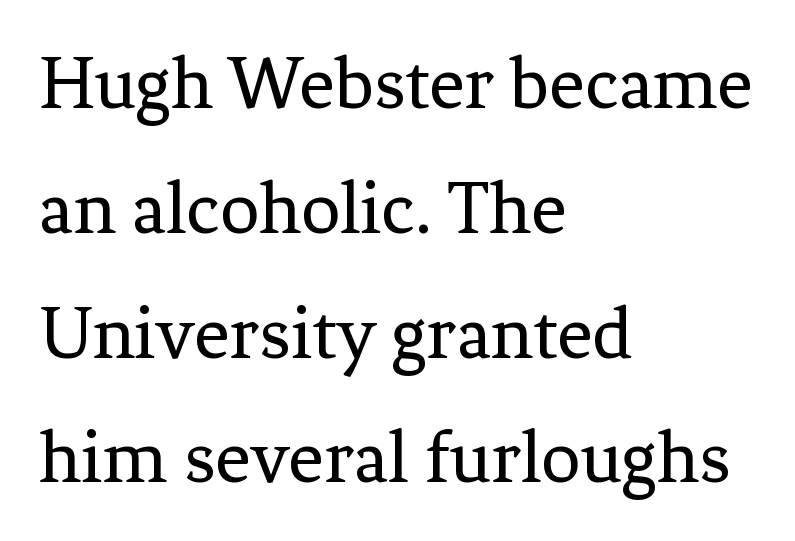
Descenders hang freely into open space. Notice how the stems are strictly vertical — no italics here. Interline gaps are of average width in this sample. The typeface has the unassuming heft of standard copy or less.
